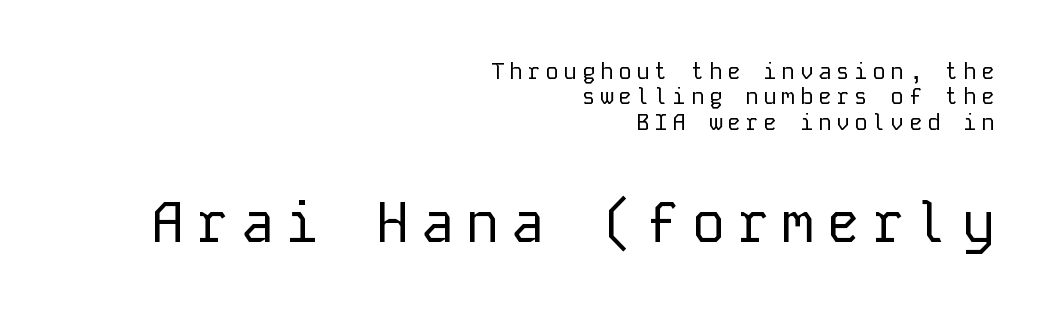
Note the uniform advance width — an 'i' takes as much space as an 'm'. The ragged edge is on the left, which tells us the setting is flush right. Honestly, there is no underline to notice here at all. This sample trades vertical openness for compactness between lines. Size hierarchy here favors the trailing block over the leading one.
